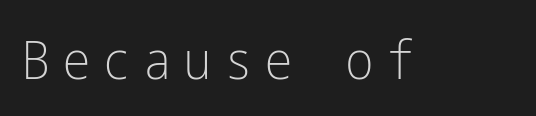
Q: Is the text bold? A: No.
Q: Is the text italic (slanted)? A: No, it is upright.
Q: Is the typeface a serif or a sans-serif typeface? A: Sans-serif.
Q: Is the text underlined? A: No.
Q: Is the spacing between letters normal or unusually wide? A: Unusually wide.
Q: Width (condensed, normal, or wide)? A: Condensed.
Q: Stroke contrast? A: Low.
Q: x-height? A: Medium.
